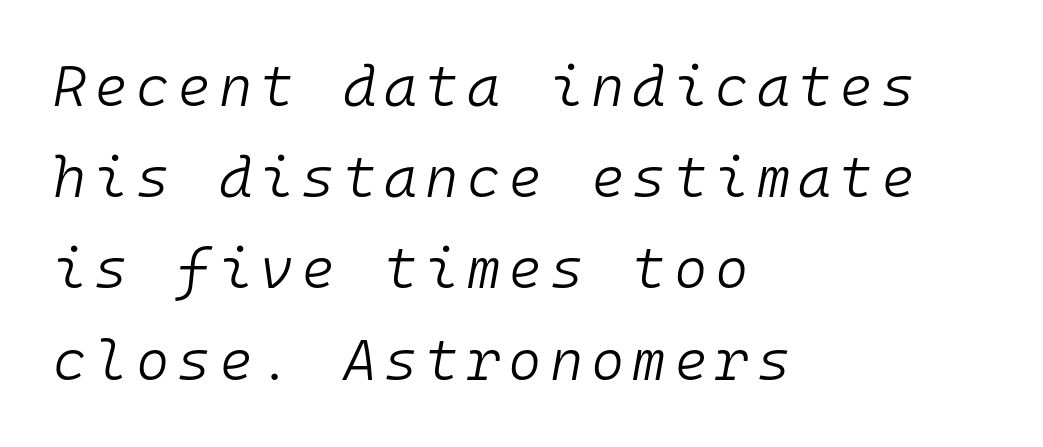
{"italic": "yes", "lean": "right", "slant_degrees": 10, "bold": "no", "weight": "light", "width": "normal", "stroke_contrast": "low", "x_height": "medium", "monospaced": "yes", "underline": "no", "align": "left", "line_spacing": "normal", "line_spacing_ratio": 1.6, "glyph_px": 57}
